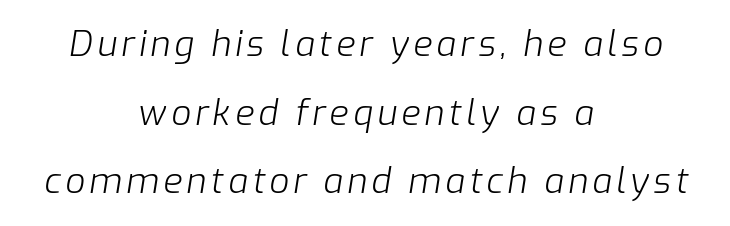
The image shows 35 px light type, italic (leaning right); set centered, loose line spacing (1.96x), not underlined; low stroke contrast and a medium x-height.
